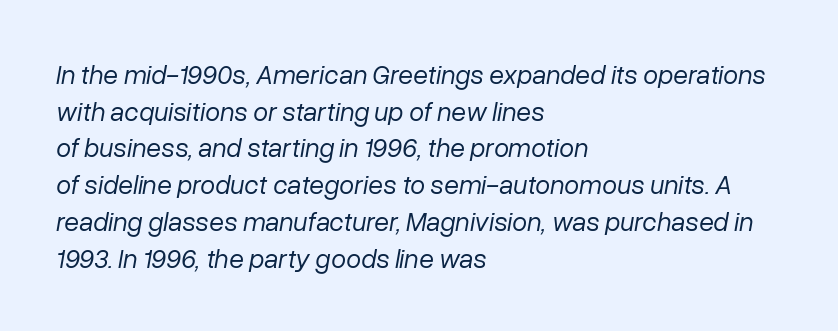
Line spacing here is normal. The tracking reads as untouched default to a designer's eye. These lines are set flush left with a ragged right edge. Style check: oblique. The cut favours lightness, reaching ordinary text weight at its darkest. No word sits above an underline.
